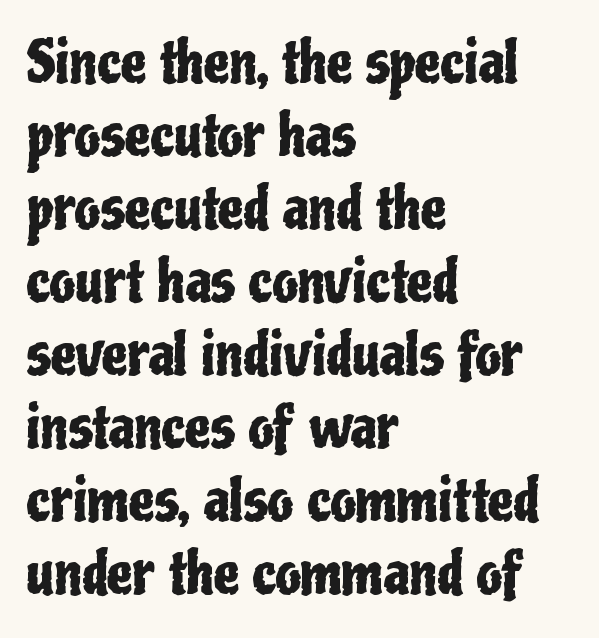
Q: Is the text italic (slanted)? A: No, it is upright.
Q: Is the typeface a serif or a sans-serif typeface? A: Sans-serif.
Q: Is the text underlined? A: No.
Q: How is the paragraph aligned? A: Left-aligned.
Q: Is the spacing between letters normal or unusually wide? A: Normal.
Q: Is the spacing between lines tight, normal or loose? A: Normal.
Q: Width (condensed, normal, or wide)? A: Condensed.
Q: Stroke contrast? A: Low.
Q: x-height? A: Medium.
Q: Monospaced? A: No.
